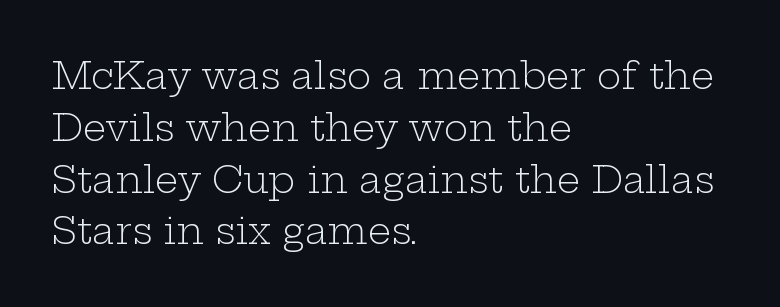
{"serif": "yes", "italic": "no", "bold": "no", "weight": "light", "width": "wide", "stroke_contrast": "low", "x_height": "medium", "monospaced": "no", "underline": "no", "align": "left", "line_spacing": "normal", "line_spacing_ratio": 1.4, "letter_spacing": "normal", "letter_spacing_em": 0.0, "glyph_px": 37}
